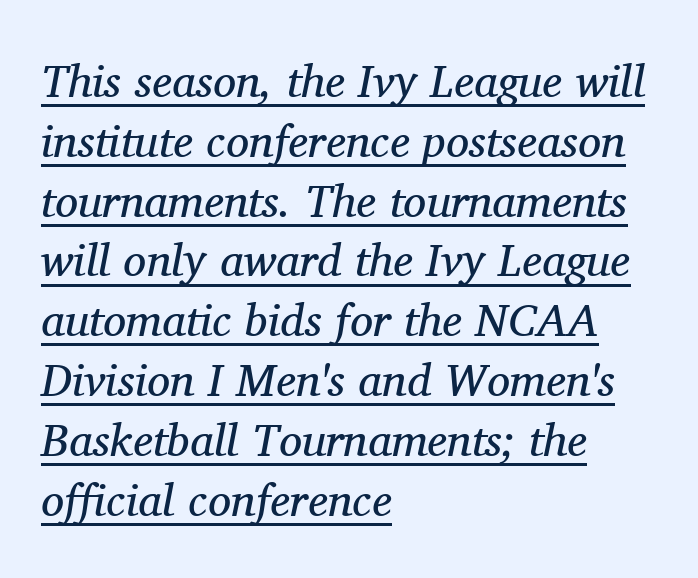
{"serif": "yes", "italic": "yes", "lean": "right", "slant_degrees": 11, "bold": "no", "weight": "regular", "width": "normal", "stroke_contrast": "medium", "x_height": "medium", "monospaced": "no", "underline": "yes", "align": "left", "line_spacing": "normal", "line_spacing_ratio": 1.3, "letter_spacing": "normal", "letter_spacing_em": 0.0, "glyph_px": 46}
